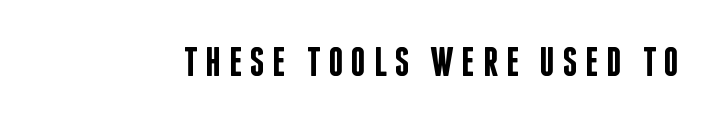
Words float on clear page, feet unadorned. The specimen reads as upright at a glance. The letters advance in unequal steps, a hallmark of proportional type. How heavy is the stroke? Medium-heavy — a semibold, shy of bold. Examine the stroke ends and you'll find no serifs.
